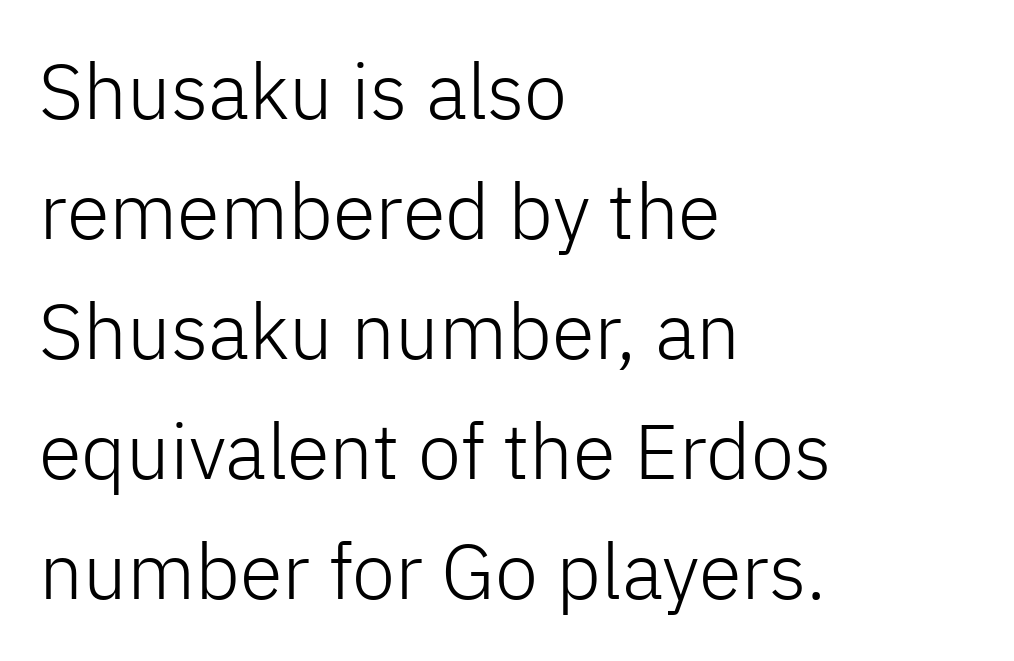
Layout note: lines flush left. Style check: upright. Each word holds together tightly as a unit, with standard inter-letter gaps. Baseline-to-baseline distance is the conventional proportion of letter height. A light-to-regular cut is what we see here.
